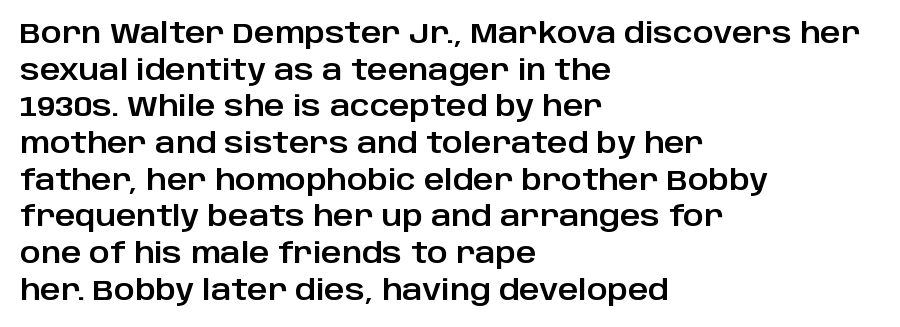
{"serif": "no", "italic": "no", "width": "normal", "stroke_contrast": "low", "x_height": "large", "monospaced": "no", "underline": "no", "align": "left", "line_spacing": "normal", "line_spacing_ratio": 1.31, "letter_spacing": "normal", "letter_spacing_em": 0.0, "glyph_px": 28}
